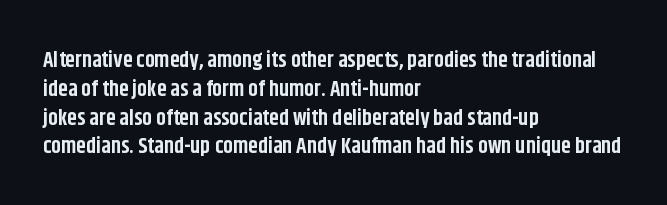
Q: Is the text bold? A: Yes.
Q: Is the text italic (slanted)? A: No, it is upright.
Q: Is the text underlined? A: No.
Q: How is the paragraph aligned? A: Left-aligned.
Q: Is the spacing between letters normal or unusually wide? A: Normal.
Q: Is the spacing between lines tight, normal or loose? A: Normal.
